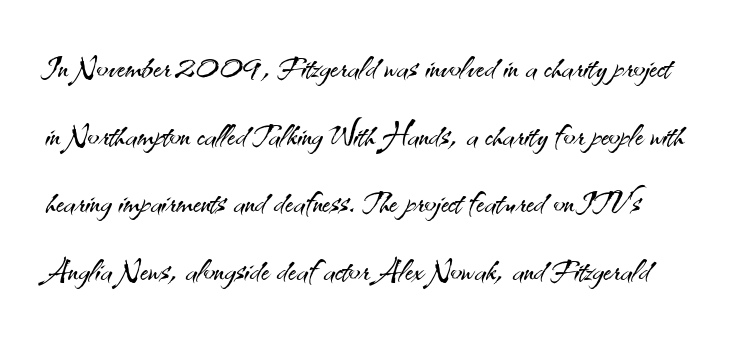
The image shows 43 px light sans-serif type; set normal line spacing (1.57x), normal letter spacing, not underlined; medium stroke contrast and a small x-height.
